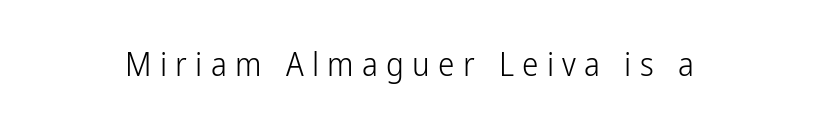
The image shows 33 px light, condensed sans-serif type, upright; set unusually wide letter spacing (+0.25 em), not underlined; low stroke contrast and a medium x-height.
